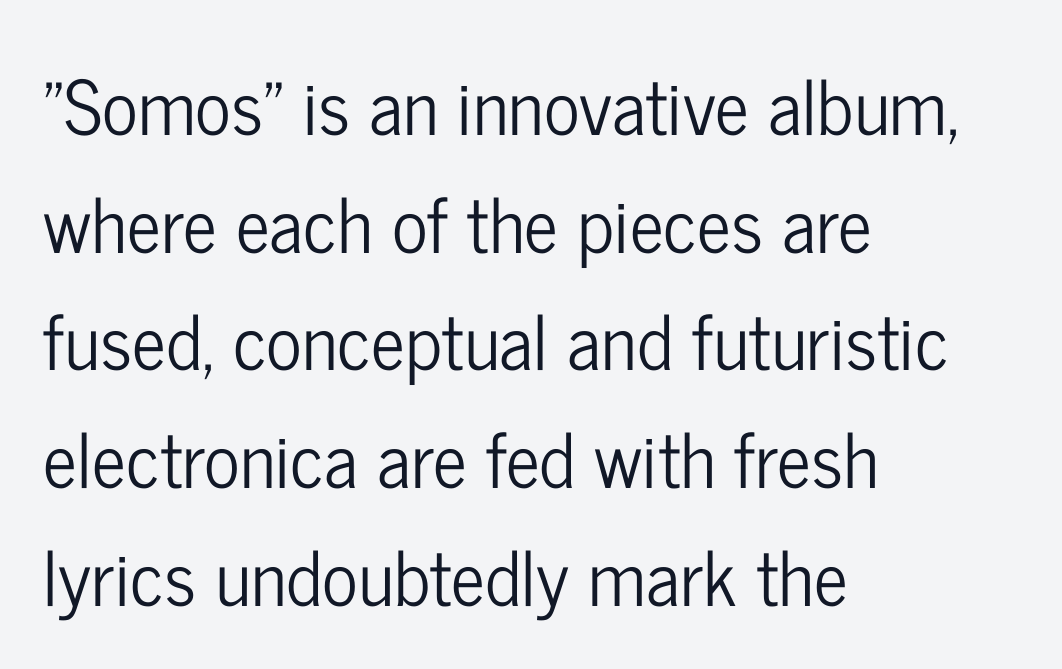
The image shows 75 px condensed sans-serif type, upright; set left-aligned, normal line spacing (1.57x), normal letter spacing, not underlined; low stroke contrast and a medium x-height.
